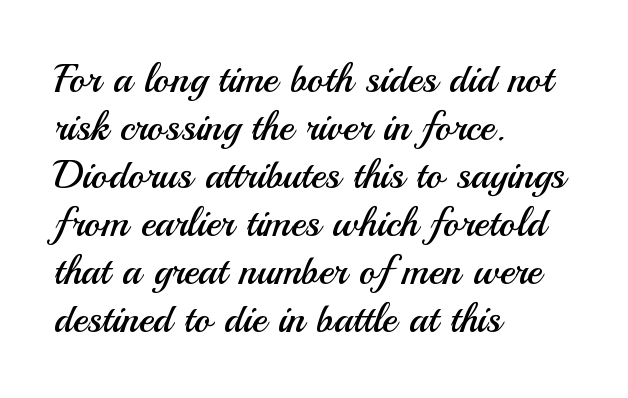
The letters advance in unequal steps, a hallmark of proportional type. Compared with typical body copy, the letter spacing here is the same. The rendering shows plain stroke endings on the letterforms — a sans-serif design. Ink coverage per letter is moderate at most. If you drew a ruler down the left edge, every line would touch it.
